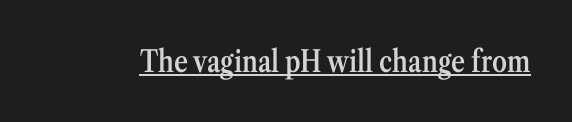
In designer terms, the underline attribute is active on this setting. I'd describe the lettering as semibold — firm but not a full bold. Here the designer chose a conventional face with non-uniform glyph widths. Designer's note — italics off, roman on.
